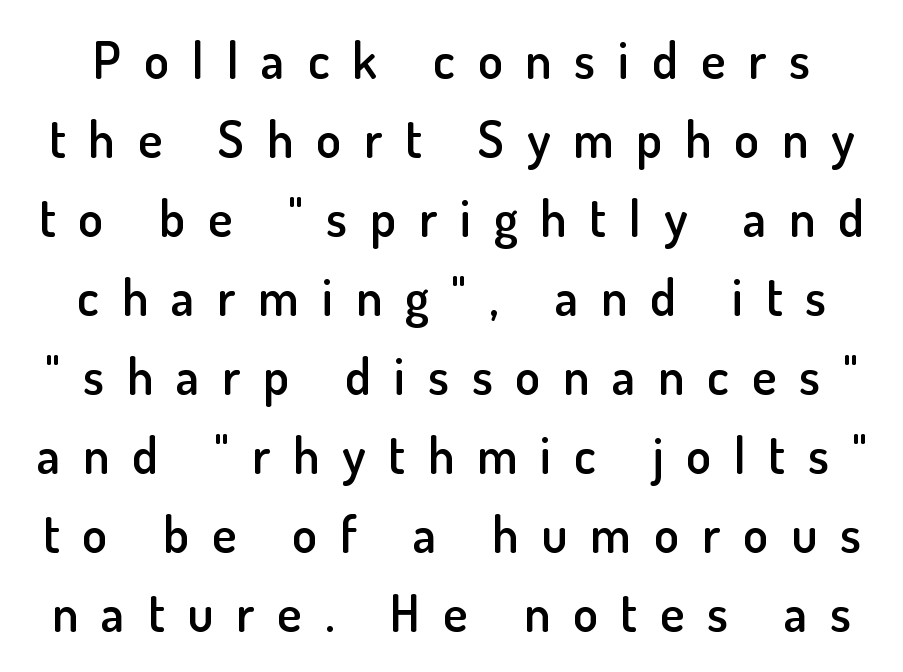
Is this a fixed-width face? No — the glyphs have proportional, varying widths. Glyph-to-glyph distance is far greater than everyday printed text. Nope, no serifs anywhere on these letters. Evenly set lines give the paragraph a standard silhouette.
